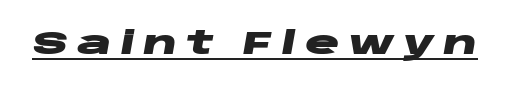
Q: Is the text bold? A: Yes.
Q: Is the text italic (slanted)? A: Yes, it leans right by about 10 degrees.
Q: Is the text underlined? A: Yes.
Q: Is the spacing between letters normal or unusually wide? A: Unusually wide.
Q: Width (condensed, normal, or wide)? A: Wide.
Q: Stroke contrast? A: Low.
Q: x-height? A: Large.
Q: Monospaced? A: No.
